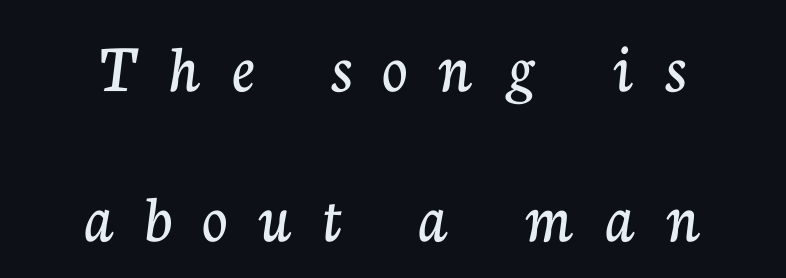
Q: Is the text italic (slanted)? A: Yes.
Q: Is the typeface a serif or a sans-serif typeface? A: Serif.
Q: Is the text underlined? A: No.
Q: How is the paragraph aligned? A: Centered.
Q: Is the spacing between letters normal or unusually wide? A: Unusually wide.
Q: Is the spacing between lines tight, normal or loose? A: Loose.
Q: Width (condensed, normal, or wide)? A: Normal.
Q: Stroke contrast? A: Low.
Q: x-height? A: Medium.
Q: Monospaced? A: No.
